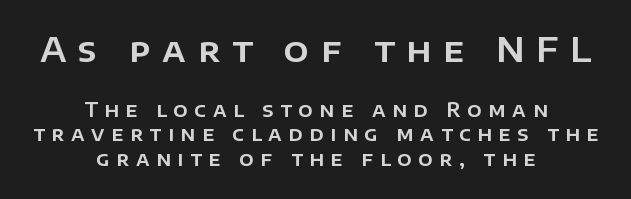
Q: Is the text italic (slanted)? A: No, it is upright.
Q: Is the typeface a serif or a sans-serif typeface? A: Sans-serif.
Q: Is the text underlined? A: No.
Q: How is the paragraph aligned? A: Centered.
Q: Is the spacing between letters normal or unusually wide? A: Unusually wide.
Q: Is the spacing between lines tight, normal or loose? A: Normal.
Q: Which block of text is set in a larger size, the first (top) or the second (bottom)? A: The first (top) one.
Q: Width (condensed, normal, or wide)? A: Normal.
Q: Stroke contrast? A: Low.
Q: x-height? A: Large.
Q: Monospaced? A: No.
